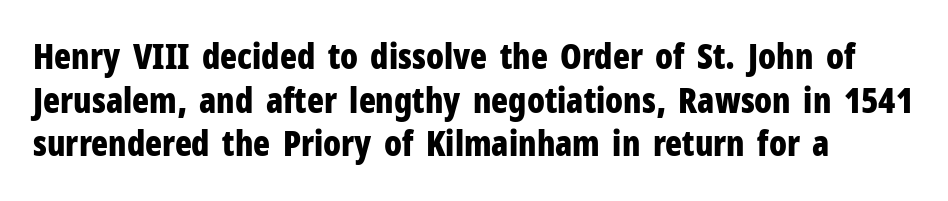
Letterform terminals end flat and unadorned throughout the passage. In terms of leading, this rendering sits right in the middle. Spacing verdict: proportional, widths tailored to each character. Here the glyphs are tracked normally, forming tight word shapes. A typesetter would mark this as roman, not italic. The foot of each line stays bare and open.
